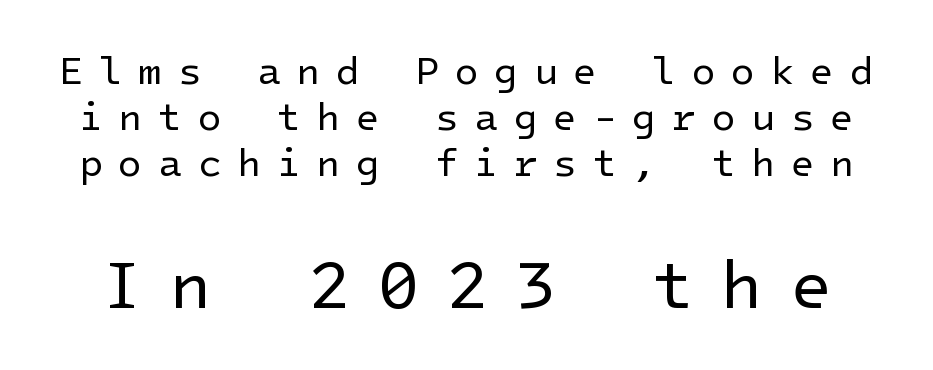
Q: Is the text bold? A: No.
Q: Is the text italic (slanted)? A: No, it is upright.
Q: Is the typeface a serif or a sans-serif typeface? A: Sans-serif.
Q: Is the text underlined? A: No.
Q: Is the spacing between letters normal or unusually wide? A: Unusually wide.
Q: Which block of text is set in a larger size, the first (top) or the second (bottom)? A: The second (bottom) one.
Q: Width (condensed, normal, or wide)? A: Normal.
Q: Stroke contrast? A: Low.
Q: x-height? A: Medium.
